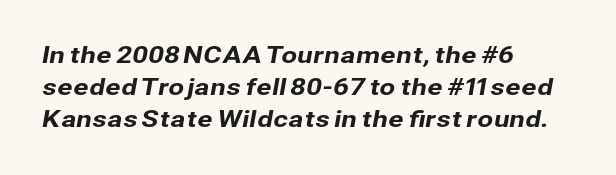
The image shows 23 px text type; set left-aligned, normal line spacing (1.4x), normal letter spacing, not underlined.
